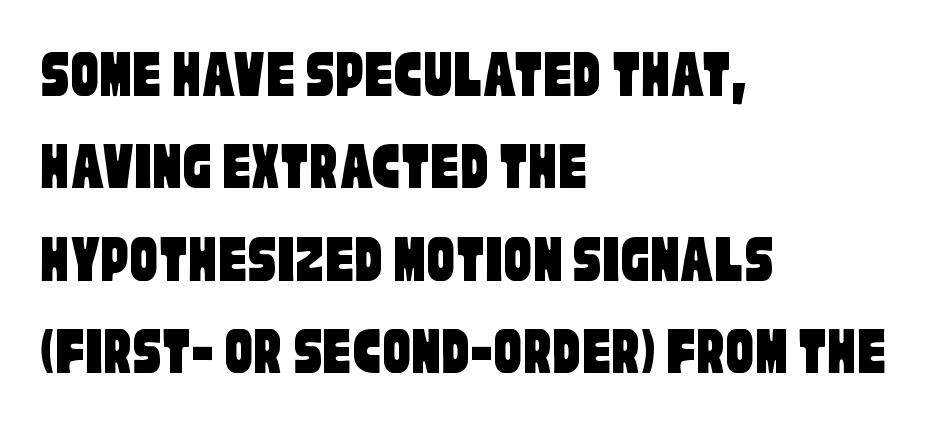
The image shows 70 px condensed sans-serif type; set left-aligned, normal line spacing (1.32x), normal letter spacing, not underlined; low stroke contrast and a large x-height.
